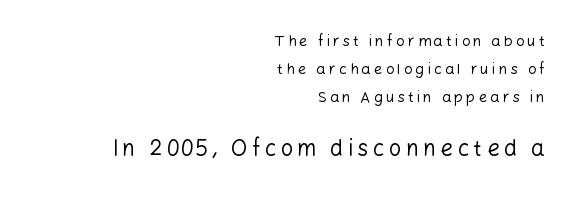
Weight: not bold — regular or lighter. Unlike italic type, these characters show no tilt at all. The passage shown has open, widely tracked lettering throughout. The lower block of text is set noticeably larger than the block above it. A student would call this right alignment; a typographer would say flush right, rag left. This rendering features lettering with no underline.
